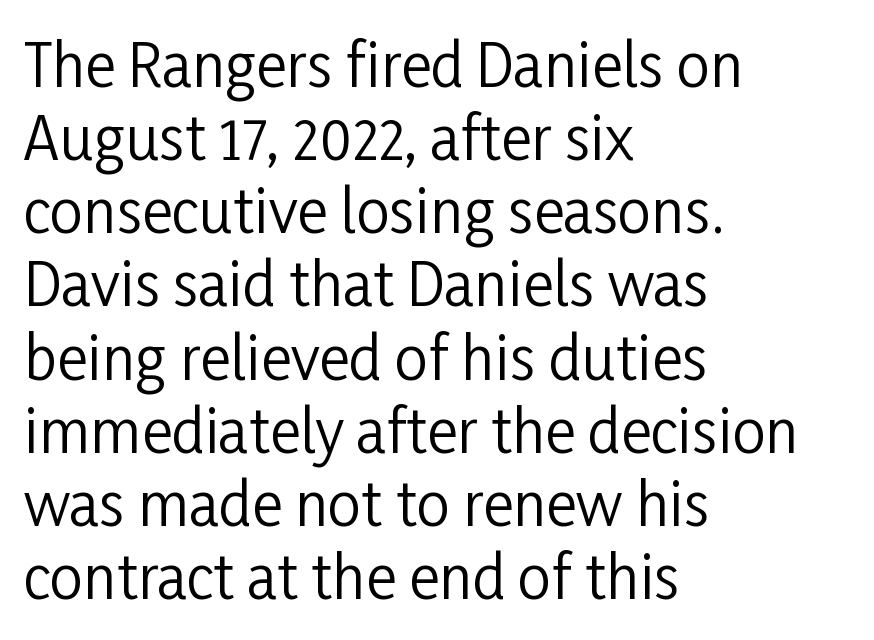
Q: Is the text bold? A: No.
Q: Is the text italic (slanted)? A: No, it is upright.
Q: Is the typeface a serif or a sans-serif typeface? A: Sans-serif.
Q: Is the text underlined? A: No.
Q: How is the paragraph aligned? A: Left-aligned.
Q: Is the spacing between letters normal or unusually wide? A: Normal.
Q: Width (condensed, normal, or wide)? A: Condensed.
Q: Stroke contrast? A: Low.
Q: x-height? A: Medium.
Q: Monospaced? A: No.
